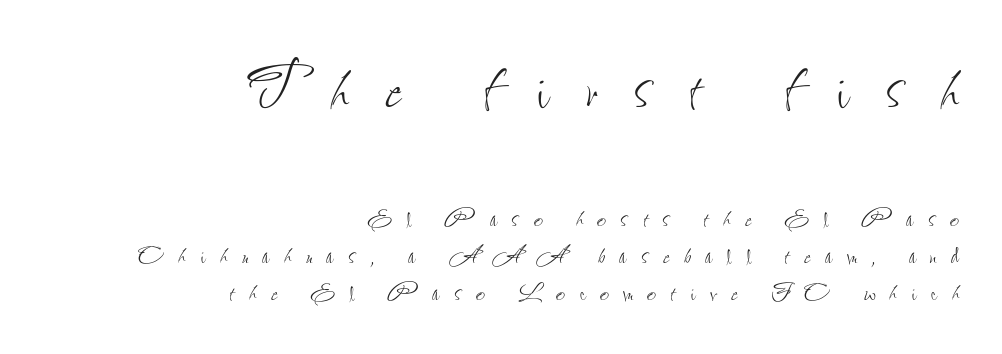
Q: Is the text bold? A: No.
Q: Is the text italic (slanted)? A: Yes.
Q: Is the text underlined? A: No.
Q: How is the paragraph aligned? A: Right-aligned.
Q: Is the spacing between letters normal or unusually wide? A: Unusually wide.
Q: Which block of text is set in a larger size, the first (top) or the second (bottom)? A: The first (top) one.
Q: Width (condensed, normal, or wide)? A: Condensed.
Q: Stroke contrast? A: Low.
Q: x-height? A: Small.
Q: Monospaced? A: No.
